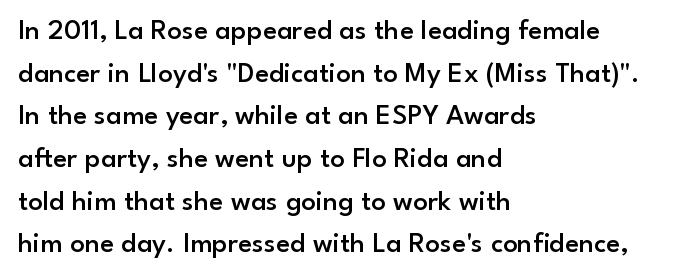
{"serif": "no", "italic": "no", "bold": "semi", "weight": "semibold", "width": "normal", "stroke_contrast": "low", "x_height": "small", "monospaced": "no", "underline": "no", "align": "left", "line_spacing": "normal", "line_spacing_ratio": 1.47, "letter_spacing": "normal", "letter_spacing_em": 0.0, "glyph_px": 29}
